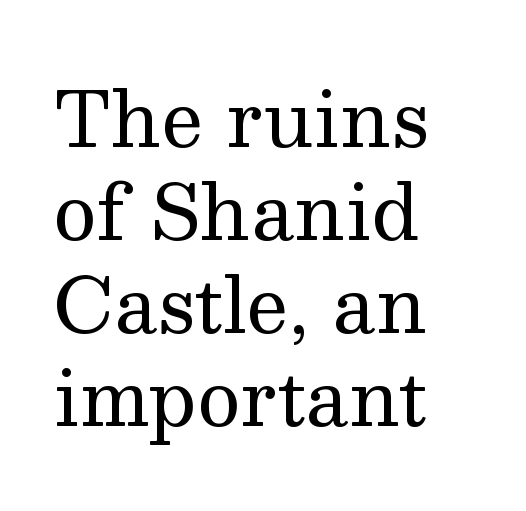
Typeset ragged right — the left edge is the straight one. The passage shown is not underscored anywhere. Here the glyphs are tracked normally, forming tight word shapes. Italic? Not at all — the glyphs are vertical. The cut favours lightness, reaching ordinary text weight at its darkest. Each letter's strokes conclude with small projecting serifs.
